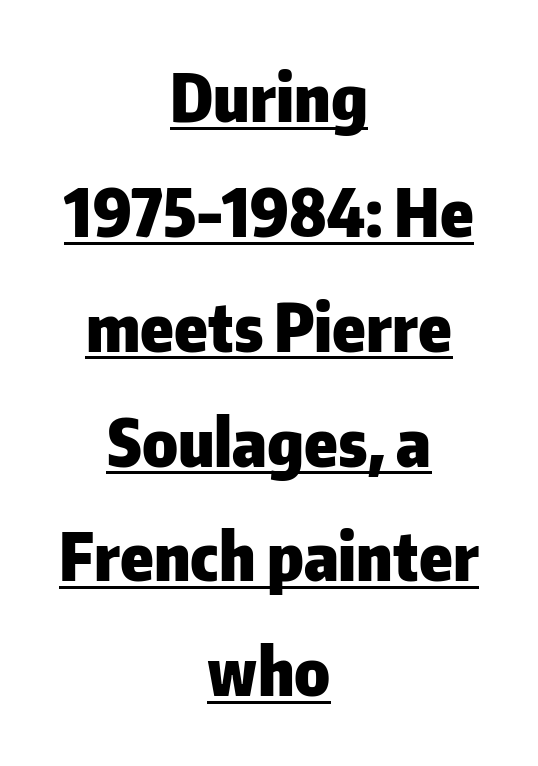
The image shows 66 px heavy sans-serif type, upright; set centered, line spacing 1.74x, normal letter spacing, underlined; low stroke contrast and a medium x-height.
